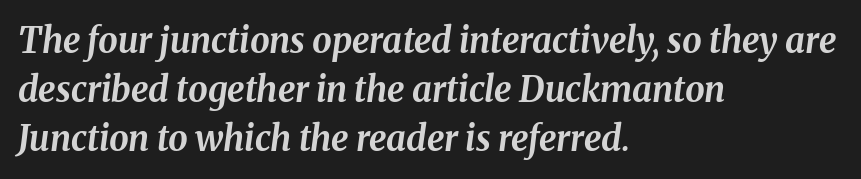
Q: Is the text bold? A: Yes.
Q: Is the text italic (slanted)? A: Yes, it leans right by about 8 degrees.
Q: Is the text underlined? A: No.
Q: How is the paragraph aligned? A: Left-aligned.
Q: Is the spacing between letters normal or unusually wide? A: Normal.
Q: Is the spacing between lines tight, normal or loose? A: Normal.
Q: Width (condensed, normal, or wide)? A: Normal.
Q: Stroke contrast? A: Medium.
Q: x-height? A: Medium.
Q: Monospaced? A: No.
